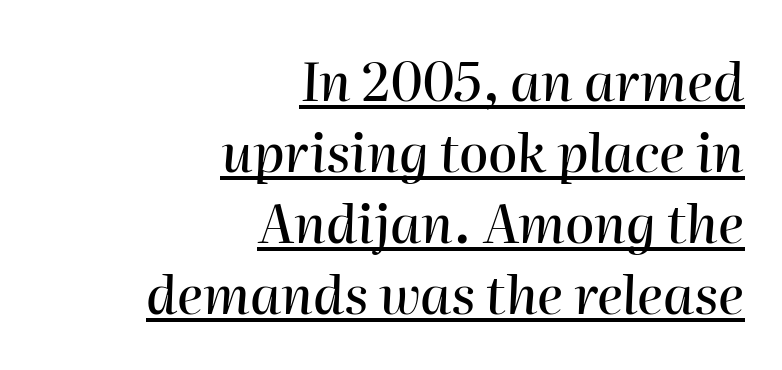
The face used here appears with an underline applied. Would a proofreader flag this as italicized? Yes. Looks like regular typesetting: each glyph gets only the width it needs. Does the leading feel generous? No, just average. The typesetter chose a ragged-left arrangement here.
